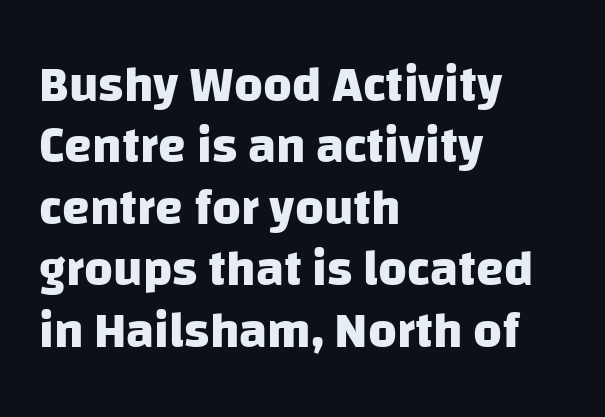
Look at the tracking — it's just the regular setting, nothing added. Character widths vary here, with narrow letters taking less room than wide ones. The sample has been set heavy, in full bold. Stroke terminals: plain, sans-serif. Line beginnings align vertically; line endings do not. This rendering features lettering with no underline.
